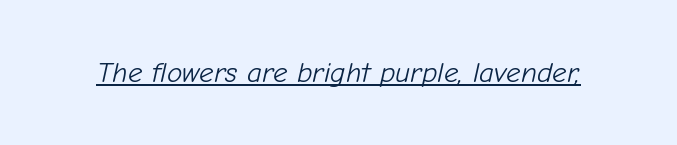
{"italic": "yes", "lean": "right", "slant_degrees": 12, "bold": "no", "weight": "light", "width": "normal", "stroke_contrast": "low", "x_height": "medium", "monospaced": "no", "underline": "yes", "letter_spacing": "normal", "letter_spacing_em": 0.0, "glyph_px": 29}
